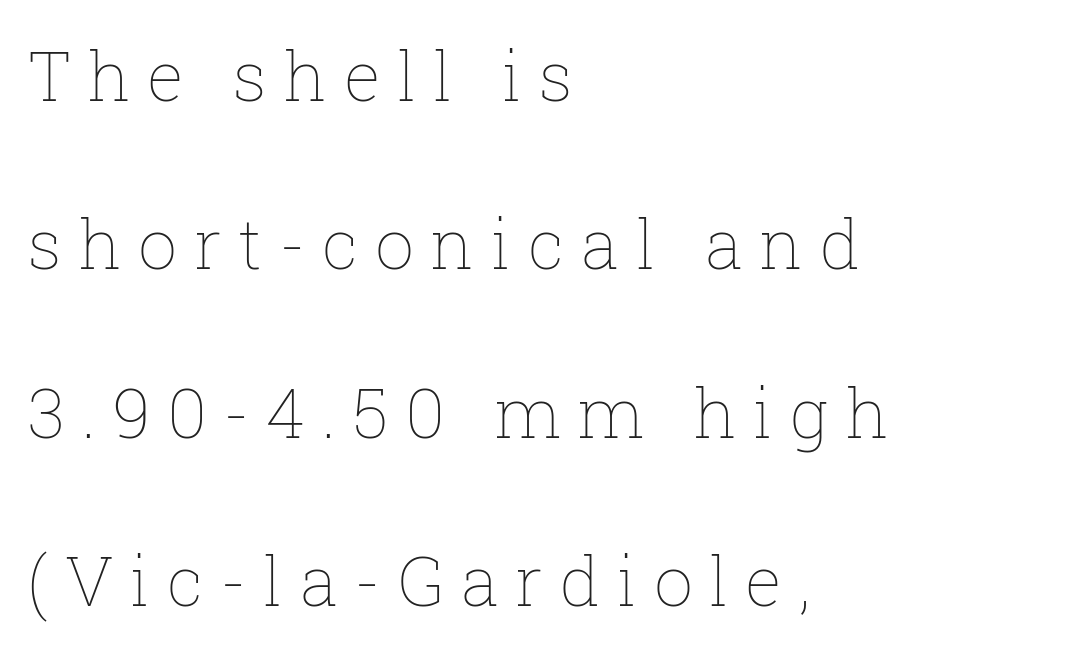
Q: Is the text bold? A: No.
Q: Is the text italic (slanted)? A: No, it is upright.
Q: Is the text underlined? A: No.
Q: How is the paragraph aligned? A: Left-aligned.
Q: Is the spacing between letters normal or unusually wide? A: Unusually wide.
Q: Is the spacing between lines tight, normal or loose? A: Loose.
Q: Width (condensed, normal, or wide)? A: Normal.
Q: Stroke contrast? A: Low.
Q: x-height? A: Medium.
Q: Monospaced? A: No.
